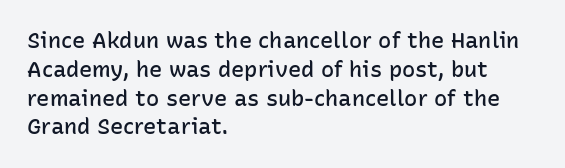
{"italic": "no", "bold": "semi", "underline": "no", "align": "left", "line_spacing": "normal", "line_spacing_ratio": 1.31, "letter_spacing": "normal", "letter_spacing_em": 0.0, "glyph_px": 22}
